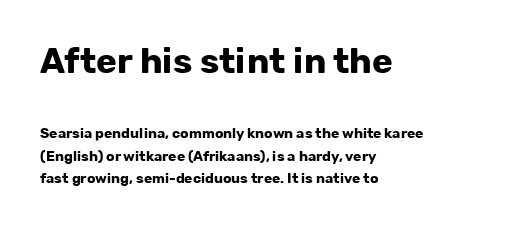
{"serif": "no", "italic": "no", "bold": "yes", "weight": "bold", "width": "normal", "stroke_contrast": "low", "x_height": "medium", "monospaced": "no", "underline": "no", "align": "left", "line_spacing": "normal", "line_spacing_ratio": 1.61, "letter_spacing": "normal", "letter_spacing_em": 0.0, "larger_block": "first", "size_ratio": 2.5, "glyph_px": 35}
